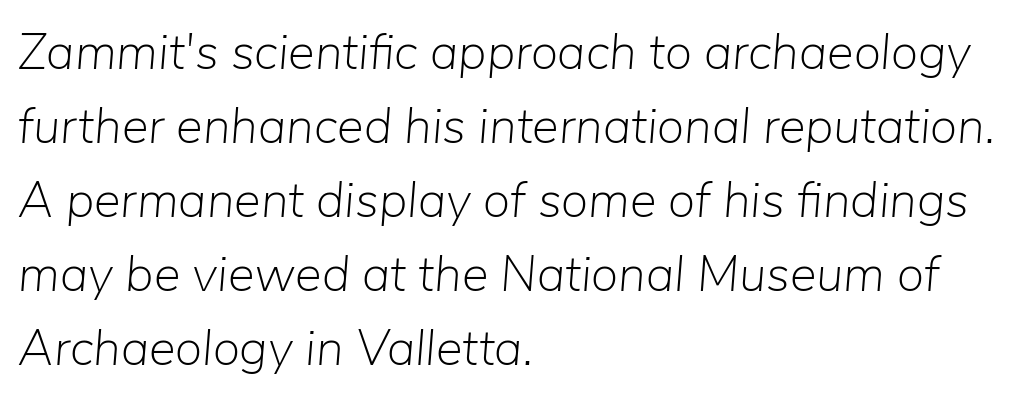
Think of a printed novel: that variable character pitch is what you see here. Compared with a centered layout, this one pins lines to the left instead. The letters look calm and open, with moderate or lighter stems. The designer left line spacing at the default. Caption: standard tracking, unaltered.
